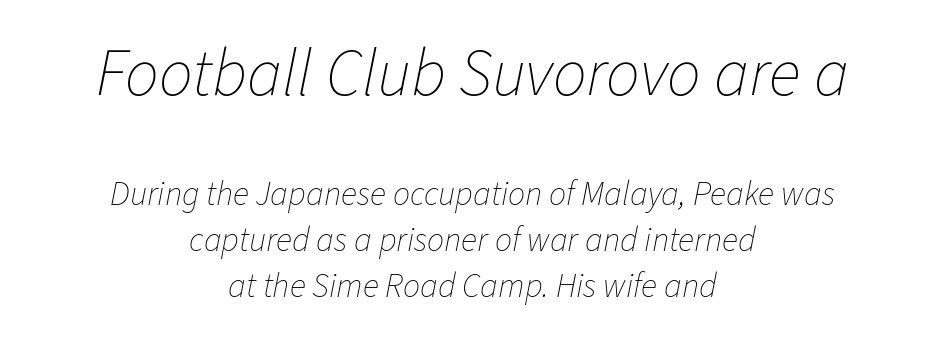
The image shows 67 px thin type, italic (leaning right); set centered, normal line spacing (1.35x), normal letter spacing, not underlined; the first (top) block is 1.97x larger; low stroke contrast and a medium x-height.
